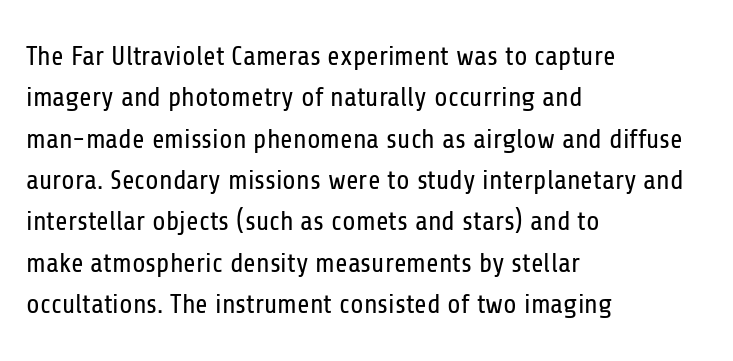
In terms of leading, this rendering sits right in the middle. The lettering stays uniformly vertical, giving the passage a roman look. Decoration check: the copy has no underline. The passage shown is not bold in any degree. How are the letters spaced? Ordinarily, with no added tracking.
